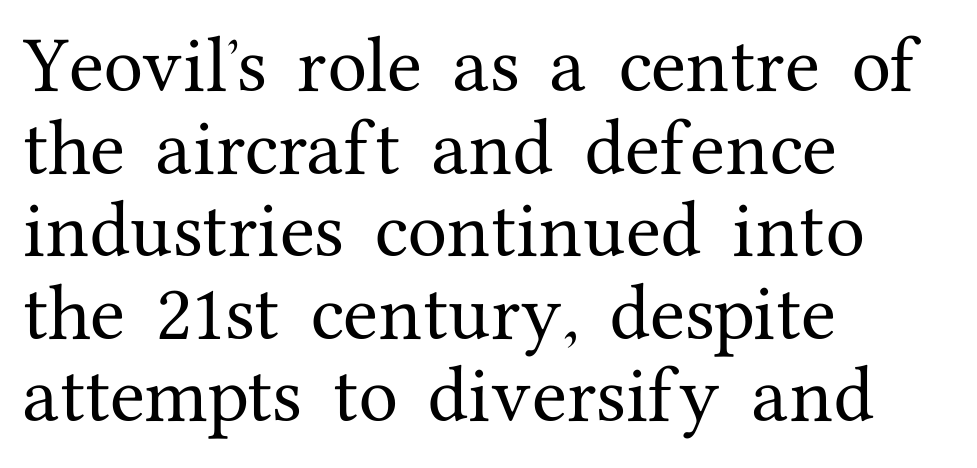
{"serif": "yes", "italic": "no", "width": "normal", "stroke_contrast": "medium", "x_height": "medium", "monospaced": "no", "underline": "no", "align": "left", "line_spacing": "normal", "line_spacing_ratio": 1.29, "letter_spacing": "normal", "letter_spacing_em": 0.0, "glyph_px": 64}
